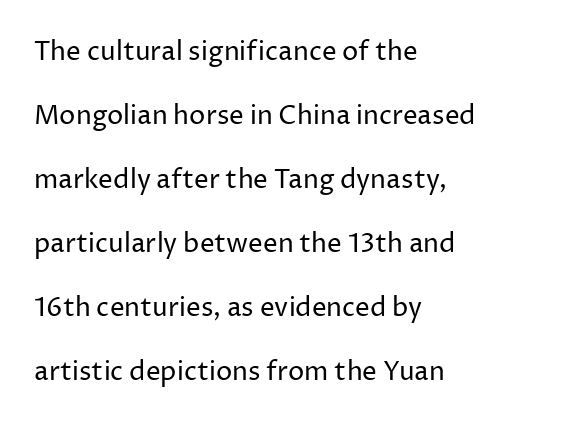
Q: Is the text bold? A: No.
Q: Is the text italic (slanted)? A: No, it is upright.
Q: Is the text underlined? A: No.
Q: How is the paragraph aligned? A: Left-aligned.
Q: Is the spacing between letters normal or unusually wide? A: Normal.
Q: Is the spacing between lines tight, normal or loose? A: Loose.
